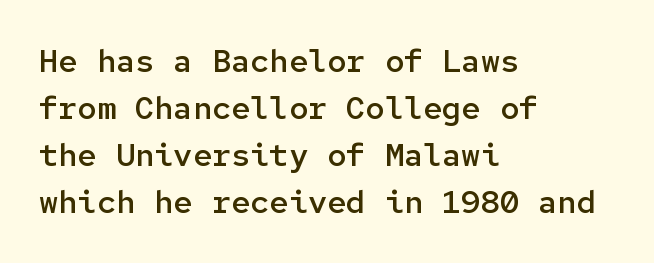
You can tell from the bare stems that sans-serif type was used. A typesetter would call this leading conventional body-copy spacing. Here the glyphs are tracked normally, forming tight word shapes. The paragraph shown leans on its left margin. The passage shown is semibold, sitting just below true bold.
